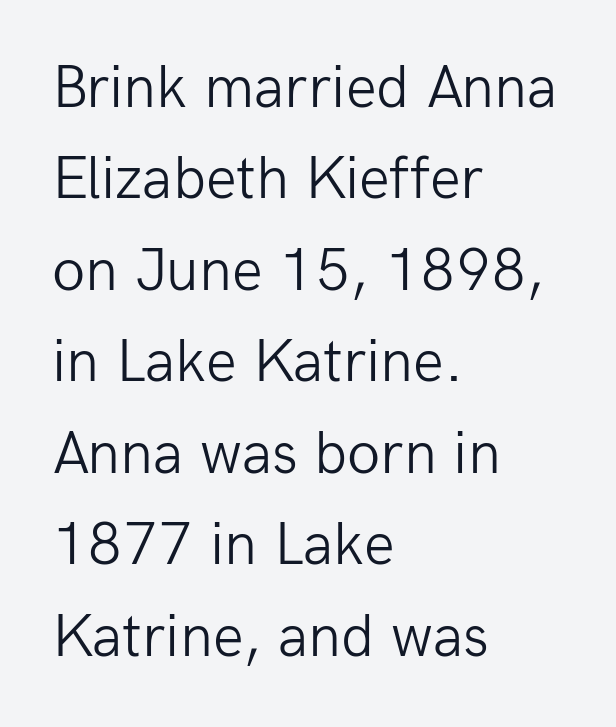
The image shows 61 px light sans-serif type, upright; set left-aligned, normal line spacing (1.5x), normal letter spacing, not underlined; low stroke contrast and a medium x-height.
